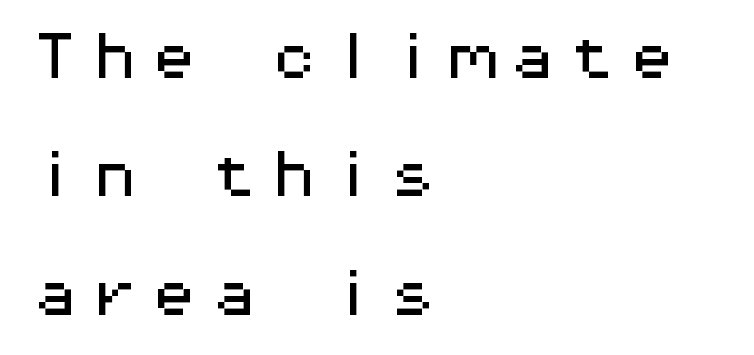
Q: Is the text italic (slanted)? A: No, it is upright.
Q: Is the typeface a serif or a sans-serif typeface? A: Sans-serif.
Q: Is the text underlined? A: No.
Q: How is the paragraph aligned? A: Left-aligned.
Q: Is the spacing between lines tight, normal or loose? A: Loose.
Q: Width (condensed, normal, or wide)? A: Wide.
Q: Stroke contrast? A: Medium.
Q: x-height? A: Medium.
Q: Monospaced? A: Yes.
